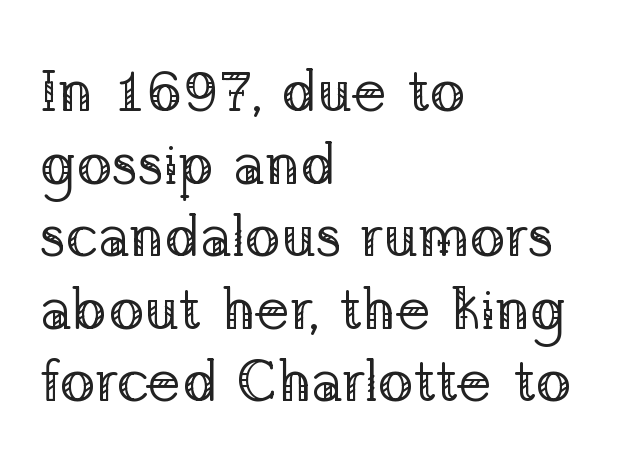
{"serif": "yes", "italic": "no", "bold": "no", "weight": "regular", "width": "normal", "stroke_contrast": "low", "x_height": "medium", "monospaced": "no", "underline": "no", "align": "left", "line_spacing_ratio": 1.23, "letter_spacing": "normal", "letter_spacing_em": 0.0, "glyph_px": 59}
